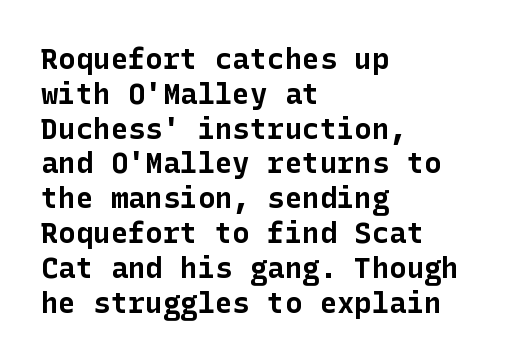
{"serif": "no", "italic": "no", "bold": "yes", "weight": "bold", "width": "normal", "stroke_contrast": "low", "x_height": "medium", "underline": "no", "align": "left", "line_spacing_ratio": 1.2, "letter_spacing": "normal", "letter_spacing_em": 0.0, "glyph_px": 29}
